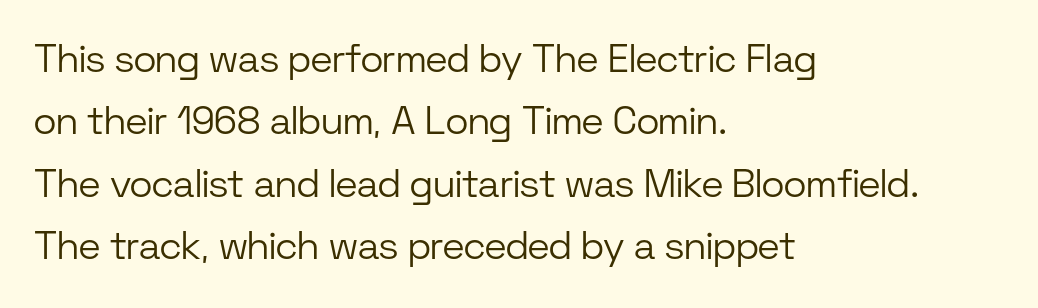
{"serif": "no", "italic": "no", "bold": "no", "weight": "light", "width": "normal", "stroke_contrast": "low", "x_height": "medium", "monospaced": "no", "underline": "no", "align": "left", "line_spacing": "normal", "line_spacing_ratio": 1.6, "letter_spacing": "normal", "letter_spacing_em": 0.0, "glyph_px": 39}
